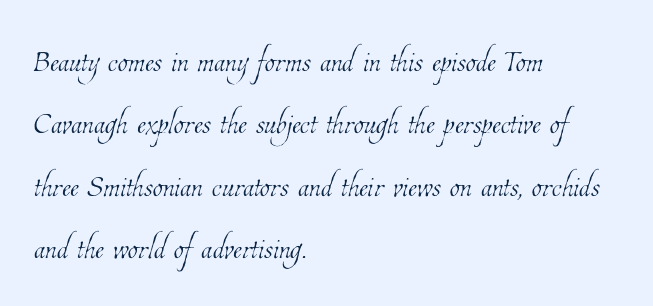
Q: Is the text bold? A: No.
Q: Is the text underlined? A: No.
Q: How is the paragraph aligned? A: Left-aligned.
Q: Is the spacing between letters normal or unusually wide? A: Normal.
Q: Is the spacing between lines tight, normal or loose? A: Normal.
Q: Width (condensed, normal, or wide)? A: Condensed.
Q: Stroke contrast? A: Low.
Q: x-height? A: Medium.
Q: Monospaced? A: No.
